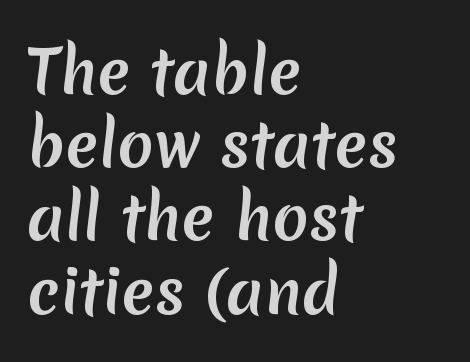
Q: Is the typeface a serif or a sans-serif typeface? A: Sans-serif.
Q: Is the text underlined? A: No.
Q: How is the paragraph aligned? A: Left-aligned.
Q: Is the spacing between letters normal or unusually wide? A: Normal.
Q: Width (condensed, normal, or wide)? A: Normal.
Q: Stroke contrast? A: Medium.
Q: x-height? A: Medium.
Q: Monospaced? A: No.
